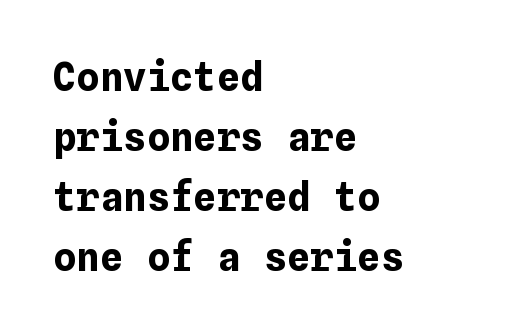
Q: Is the text bold? A: Yes.
Q: Is the text italic (slanted)? A: No, it is upright.
Q: Is the text underlined? A: No.
Q: How is the paragraph aligned? A: Left-aligned.
Q: Is the spacing between letters normal or unusually wide? A: Normal.
Q: Is the spacing between lines tight, normal or loose? A: Normal.
Q: Width (condensed, normal, or wide)? A: Normal.
Q: Stroke contrast? A: Low.
Q: x-height? A: Medium.
